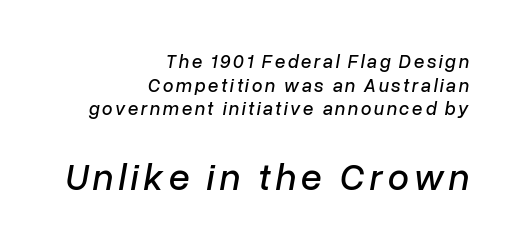
The area under the type is left untouched. Caption: upper text group reduced, lower text group enlarged. Spacing verdict: proportional, widths tailored to each character. These lines are set flush right with a ragged left edge. In terms of leading, this rendering sits right in the middle.
